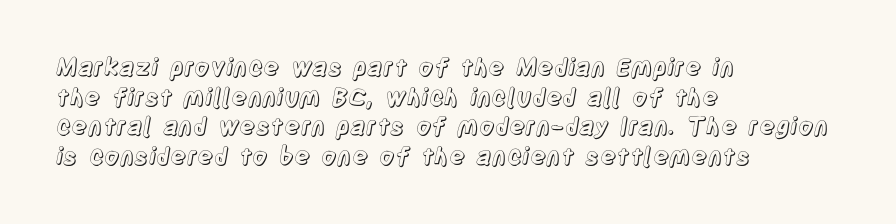
Q: Is the text italic (slanted)? A: Yes.
Q: Is the text underlined? A: No.
Q: How is the paragraph aligned? A: Left-aligned.
Q: Is the spacing between letters normal or unusually wide? A: Normal.
